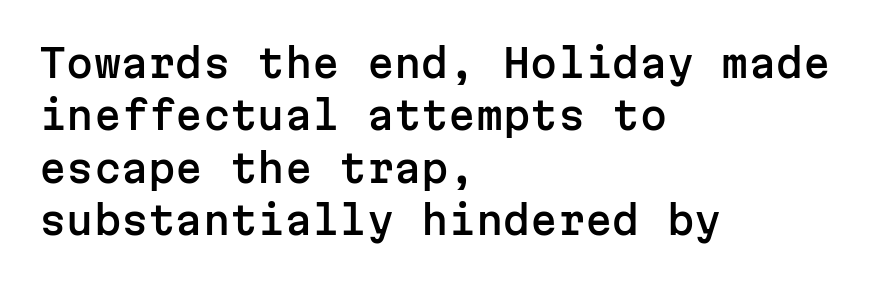
The image shows 39 px sans-serif type, upright, monospaced; set left-aligned, normal line spacing (1.34x), normal letter spacing, not underlined; low stroke contrast and a medium x-height.
